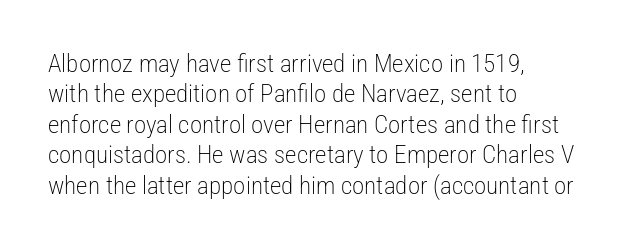
Nope, not italic — everything's standing straight. Only glyphs here, with clear space below each row. Leftover space on each line is placed entirely after the last word. The gaps between neighbouring characters are ordinary and unremarkable. A light-to-regular cut is what we see here.
